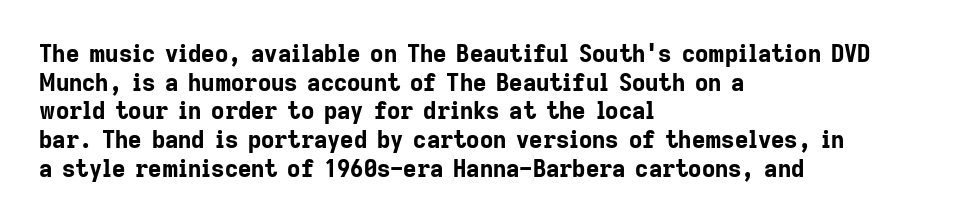
{"italic": "no", "bold": "yes", "underline": "no", "align": "left", "line_spacing": "normal", "line_spacing_ratio": 1.25, "letter_spacing": "normal", "letter_spacing_em": 0.0, "glyph_px": 23}
